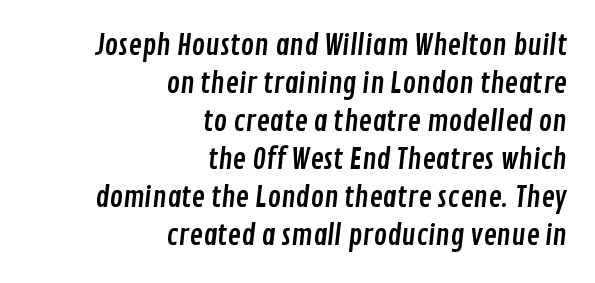
The image shows 28 px condensed sans-serif type; set right-aligned, normal line spacing (1.36x), normal letter spacing, not underlined; low stroke contrast and a medium x-height.
